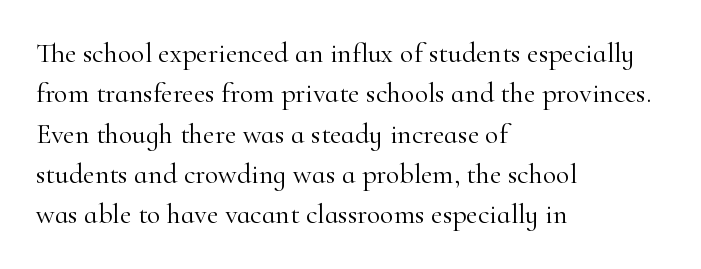
Q: Is the text bold? A: No.
Q: Is the text italic (slanted)? A: No, it is upright.
Q: Is the typeface a serif or a sans-serif typeface? A: Serif.
Q: Is the text underlined? A: No.
Q: How is the paragraph aligned? A: Left-aligned.
Q: Is the spacing between letters normal or unusually wide? A: Normal.
Q: Is the spacing between lines tight, normal or loose? A: Normal.
Q: Width (condensed, normal, or wide)? A: Normal.
Q: Stroke contrast? A: High.
Q: x-height? A: Small.
Q: Monospaced? A: No.
